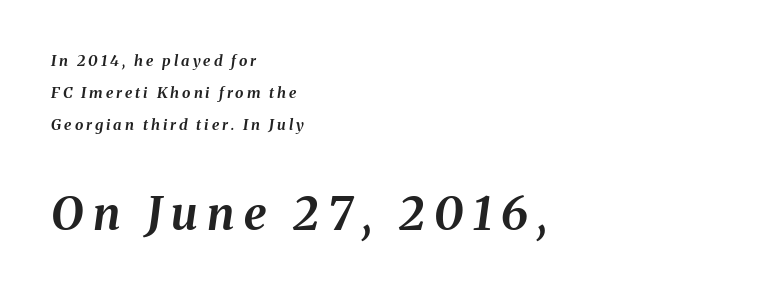
The image shows 46 px bold type, italic (leaning right); set left-aligned, loose line spacing (2.14x), unusually wide letter spacing (+0.2 em), not underlined; the second (bottom) block is 3.07x larger; medium stroke contrast and a medium x-height.
